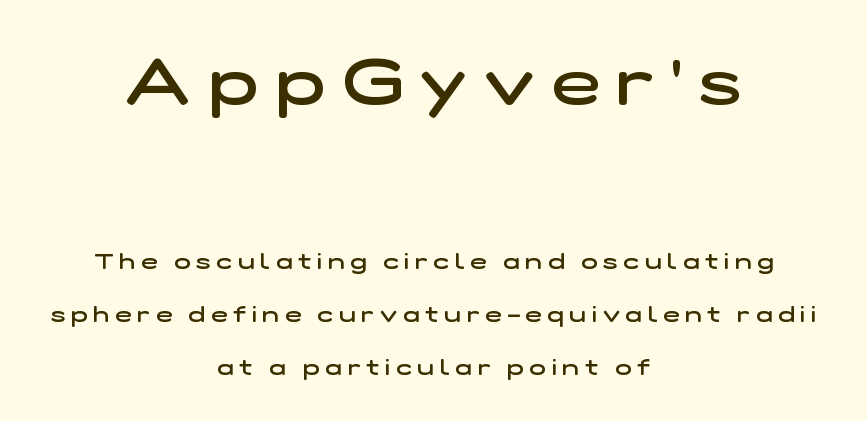
Letter spacing: wide. A student would notice the top passage is typeset larger than what follows. The glyphs are unaccompanied by any horizontal stroke below them. The glyphs have the mass of a demibold cut, below bold. Do the characters align in a grid? No, the font is proportional. Widely set lines give the paragraph a tall, airy silhouette.
